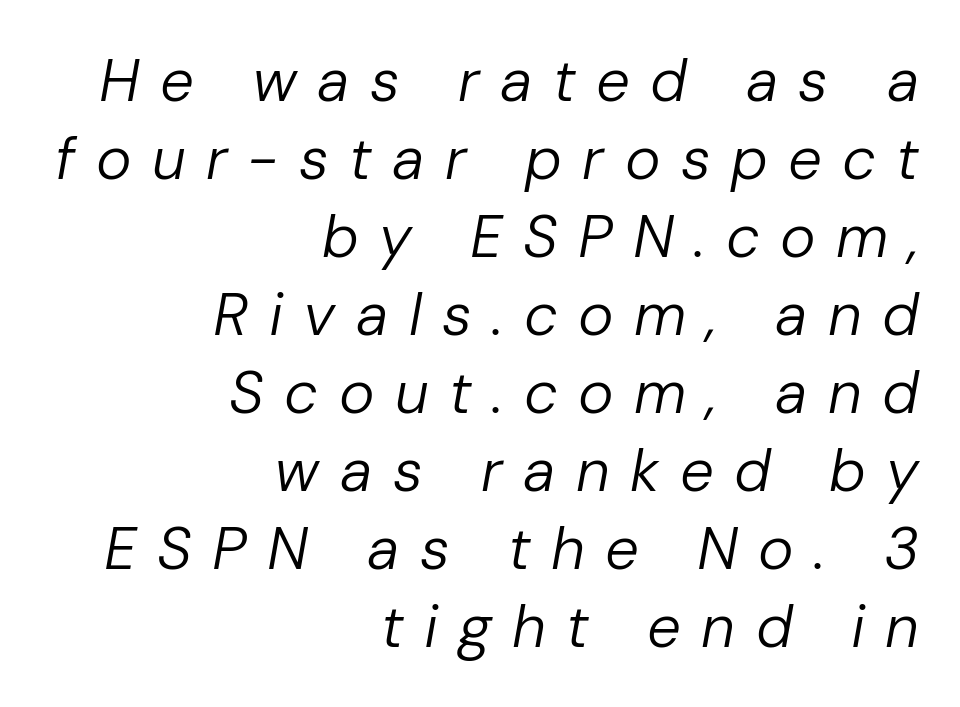
{"italic": "yes", "lean": "right", "slant_degrees": 10, "bold": "no", "weight": "regular", "width": "normal", "stroke_contrast": "low", "x_height": "medium", "monospaced": "no", "underline": "no", "align": "right", "line_spacing": "normal", "line_spacing_ratio": 1.3, "letter_spacing": "wide", "letter_spacing_em": 0.34, "glyph_px": 60}
